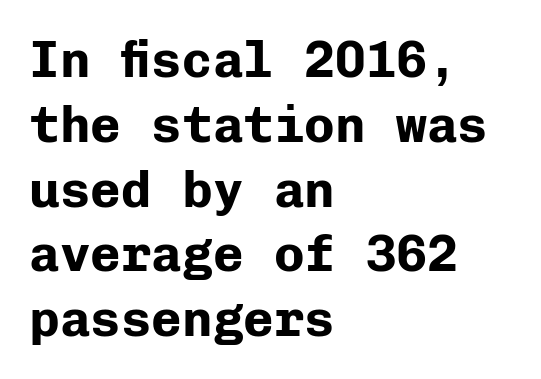
When letters stand straight like this, we call the style roman or upright. Successive baselines arrive at the customary interval. A classic flush-left, rag-right setting is used for this passage. Clear beneath every line of the passage. Characters follow at the spacing the type designer built in. Grotesque or geometric, the face here clearly has no serifs.
